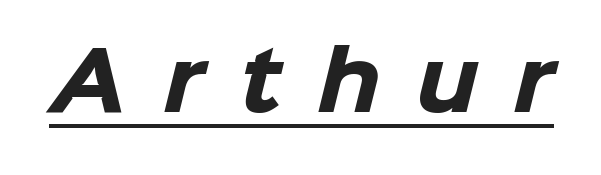
The image shows 79 px heavy sans-serif type; set unusually wide letter spacing (+0.45 em), underlined; low stroke contrast and a medium x-height.
